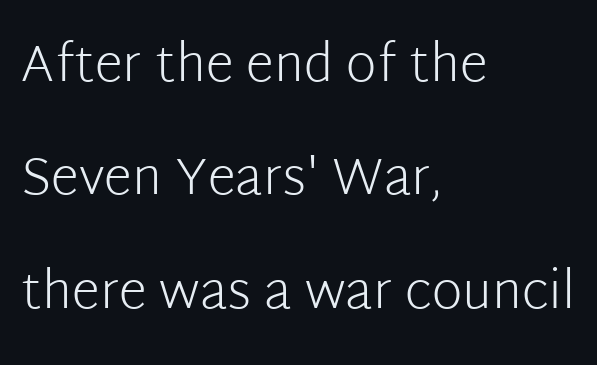
The image shows 52 px light sans-serif type, upright; set left-aligned, loose line spacing (2.18x), normal letter spacing, not underlined; low stroke contrast and a medium x-height.
